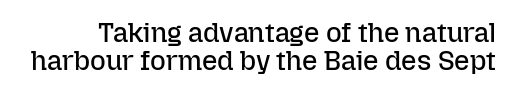
The image shows 27 px text type, upright; set tight line spacing (1.04x), normal letter spacing, not underlined.
